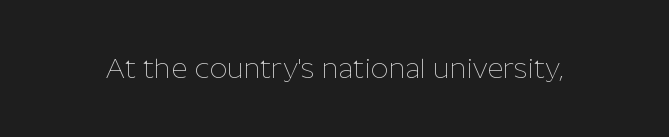
{"serif": "no", "italic": "no", "bold": "no", "weight": "thin", "width": "normal", "stroke_contrast": "low", "x_height": "medium", "monospaced": "no", "underline": "no", "letter_spacing": "normal", "letter_spacing_em": 0.0, "glyph_px": 28}
